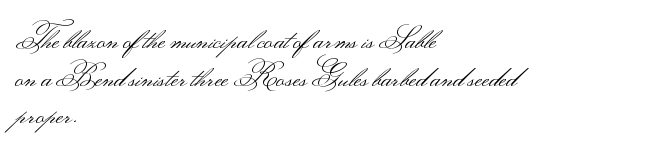
The letters carry no serifs — their stems end cleanly without finishing strokes. Proportional: the letters do not fall into vertical columns. On a weight scale, this lands at 450 or below. The paragraph shown leans on its left margin. Letters rest on an invisible, unmarked baseline. Line spacing here is normal.
